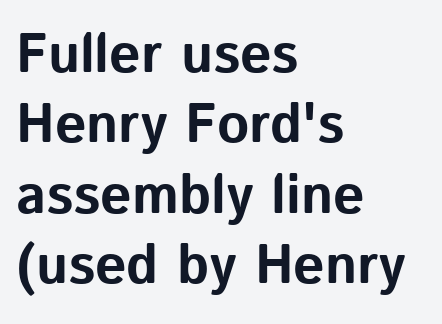
The image shows 55 px bold sans-serif type, upright; set left-aligned, normal line spacing (1.28x), normal letter spacing, not underlined; low stroke contrast and a medium x-height.
